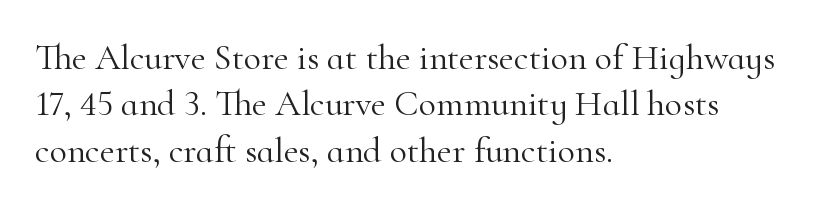
Q: Is the text bold? A: No.
Q: Is the text italic (slanted)? A: No, it is upright.
Q: Is the typeface a serif or a sans-serif typeface? A: Serif.
Q: Is the text underlined? A: No.
Q: How is the paragraph aligned? A: Left-aligned.
Q: Is the spacing between letters normal or unusually wide? A: Normal.
Q: Is the spacing between lines tight, normal or loose? A: Normal.
Q: Width (condensed, normal, or wide)? A: Normal.
Q: Stroke contrast? A: High.
Q: x-height? A: Small.
Q: Monospaced? A: No.
